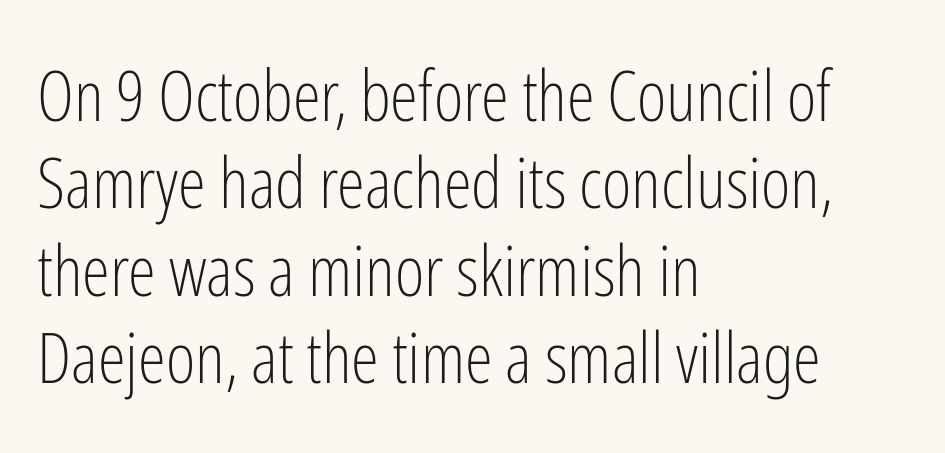
Q: Is the text bold? A: No.
Q: Is the text italic (slanted)? A: No, it is upright.
Q: Is the typeface a serif or a sans-serif typeface? A: Sans-serif.
Q: Is the text underlined? A: No.
Q: How is the paragraph aligned? A: Left-aligned.
Q: Is the spacing between letters normal or unusually wide? A: Normal.
Q: Width (condensed, normal, or wide)? A: Condensed.
Q: Stroke contrast? A: Low.
Q: x-height? A: Medium.
Q: Monospaced? A: No.
